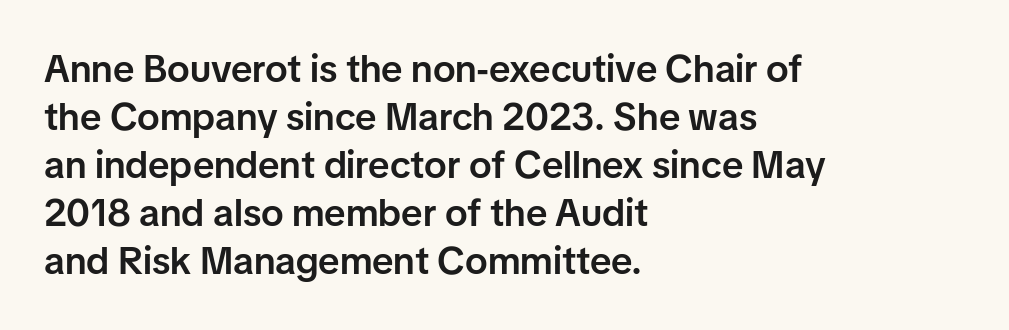
This sample has the flowing, uneven cadence of proportional lettering. Tall strokes in this sample are plumb rather than angled. A student would call this left alignment; a typographer would say flush left, rag right. Glyph-to-glyph distance matches everyday printed text.
